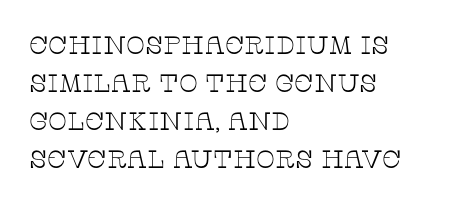
Q: Is the text bold? A: No.
Q: Is the text italic (slanted)? A: No, it is upright.
Q: Is the text underlined? A: No.
Q: How is the paragraph aligned? A: Left-aligned.
Q: Is the spacing between letters normal or unusually wide? A: Normal.
Q: Is the spacing between lines tight, normal or loose? A: Normal.
